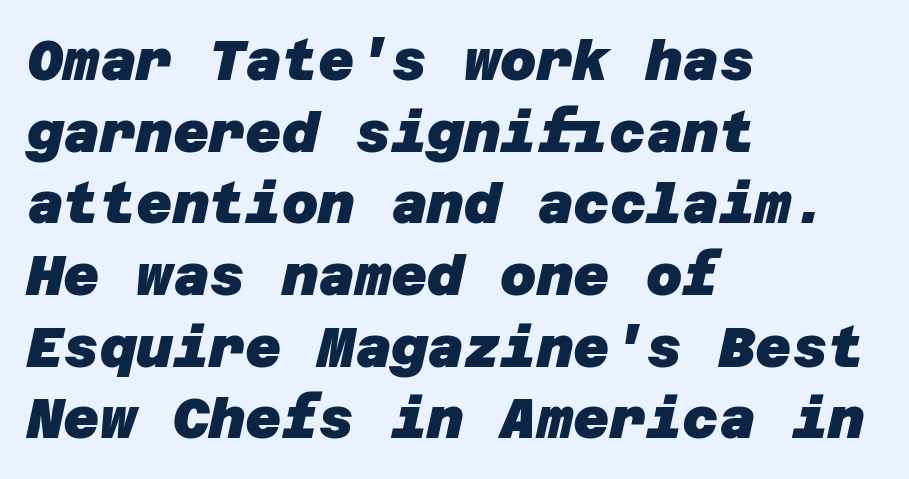
The image shows 56 px heavy sans-serif type; set left-aligned, normal line spacing (1.28x), normal letter spacing, not underlined; low stroke contrast and a large x-height.
